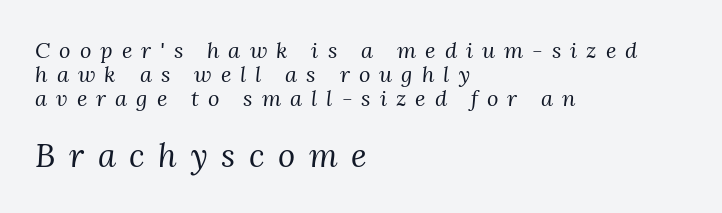
No letter is thick-stroked: the sample isn't bold. Check where the strokes stop: tiny serifs finish them off. Note: smaller setting up top, larger setting below. The glyphs are unaccompanied by any horizontal stroke below them. Does the leading feel generous? Not at all — it's pinched.
